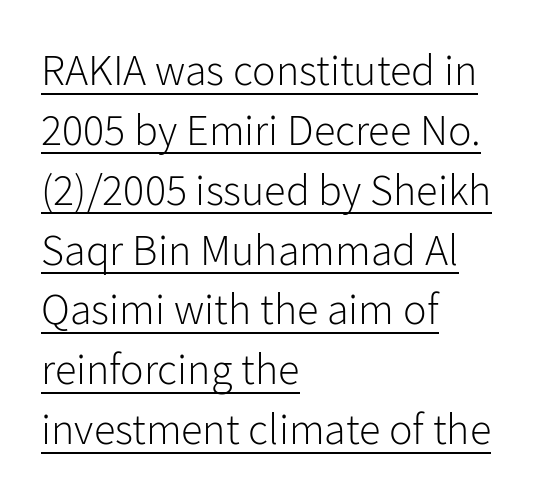
{"serif": "no", "italic": "no", "bold": "no", "weight": "light", "width": "normal", "stroke_contrast": "low", "x_height": "medium", "monospaced": "no", "underline": "yes", "align": "left", "line_spacing": "normal", "line_spacing_ratio": 1.36, "letter_spacing": "normal", "letter_spacing_em": 0.0, "glyph_px": 44}
